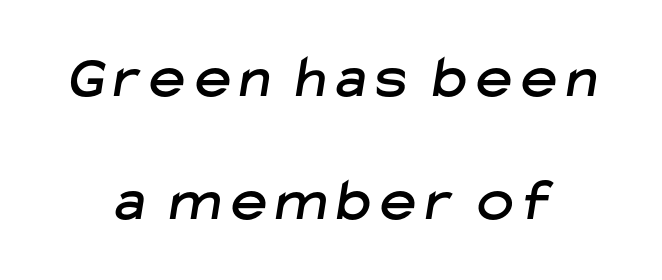
The image shows 61 px sans-serif type; set centered, loose line spacing (2.02x), not underlined; low stroke contrast and a medium x-height.
